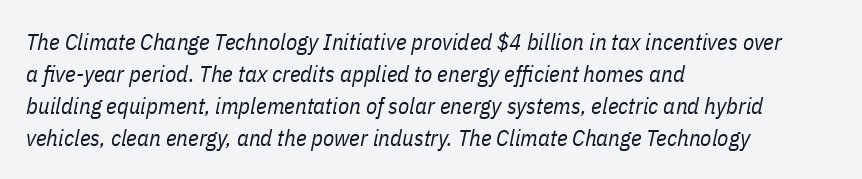
Just letters on the line, the space beneath them empty. The passage shown stacks its lines at a standard gap. Glyph-to-glyph distance matches everyday printed text. A classic flush-left, rag-right setting is used for this passage. The characters are drawn with everyday or finer stroke widths.
